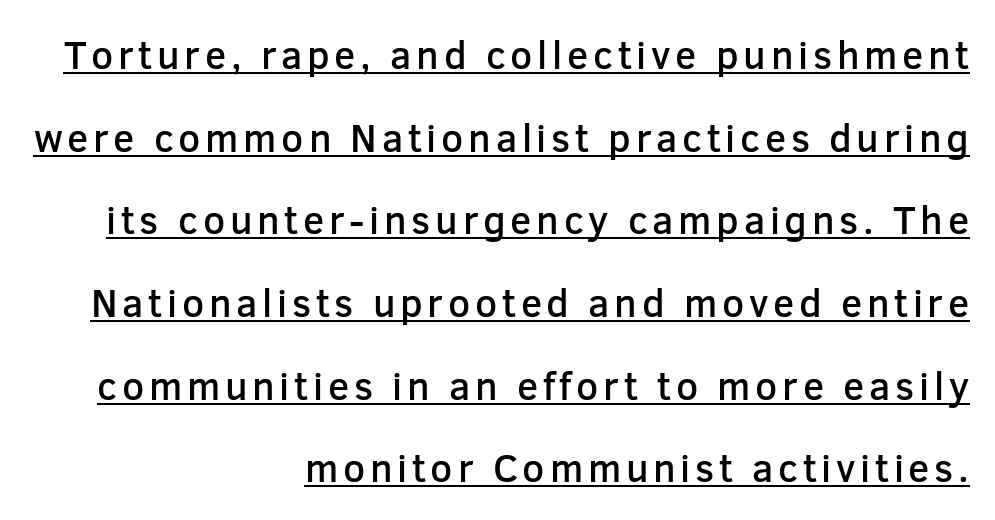
{"serif": "no", "italic": "no", "bold": "semi", "weight": "semibold", "width": "normal", "stroke_contrast": "low", "x_height": "medium", "monospaced": "no", "underline": "yes", "align": "right", "line_spacing": "loose", "line_spacing_ratio": 2.12, "glyph_px": 39}
